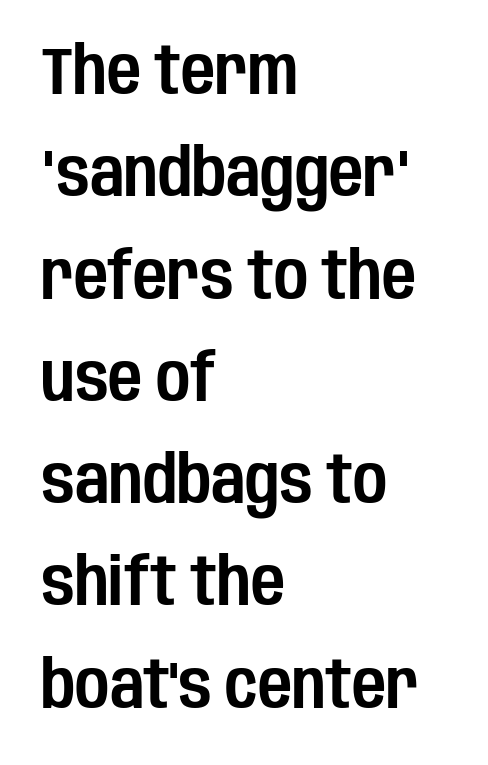
These lines keep a tight, regular rhythm from letter to letter. Is this a fixed-width face? No — the glyphs have proportional, varying widths. The typography opts for an upright posture over an oblique one. The passage shown is not underscored anywhere.
